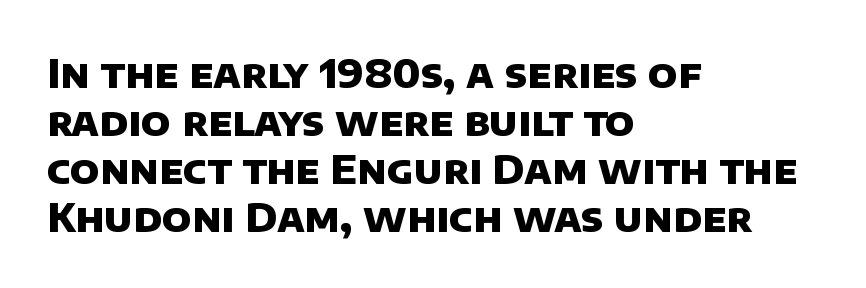
The string is rendered with underlining switched off. Is this a fixed-width face? No — the glyphs have proportional, varying widths. Compared with a centered layout, this one pins lines to the left instead. Are there feet on the stems? There aren't — it's a sans. The gaps between neighbouring characters are ordinary and unremarkable. Students, this is bold: see how much ink each stroke carries.
